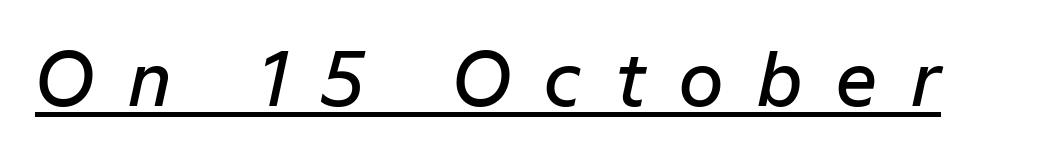
{"italic": "yes", "lean": "right", "slant_degrees": 12, "bold": "semi", "weight": "semibold", "width": "normal", "stroke_contrast": "low", "x_height": "medium", "monospaced": "no", "underline": "yes", "letter_spacing": "wide", "letter_spacing_em": 0.47, "glyph_px": 72}
